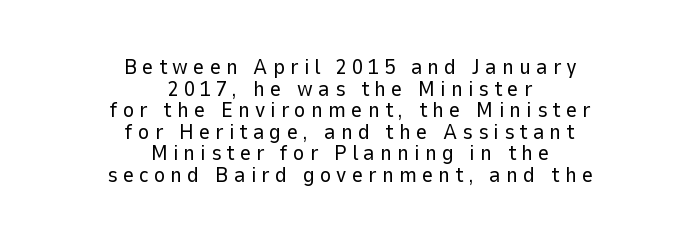
Check under the words: just untouched page. Style check: upright. A quiet, ordinary-to-light weight characterises the typeface. The paragraph has two soft edges and a firm central axis.
